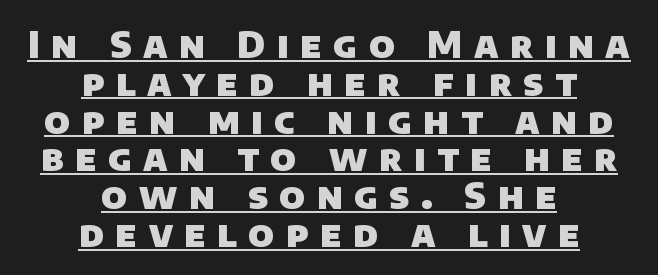
The font family rendered here belongs to the sans-serif group. The horizontal fit of the characters is loose and conspicuously gappy. Emphasis is given by a line drawn under the lettering. Summary of vertical rhythm: compact, with narrow interline spacing. Every letter is thick-stroked: bold, no question.
